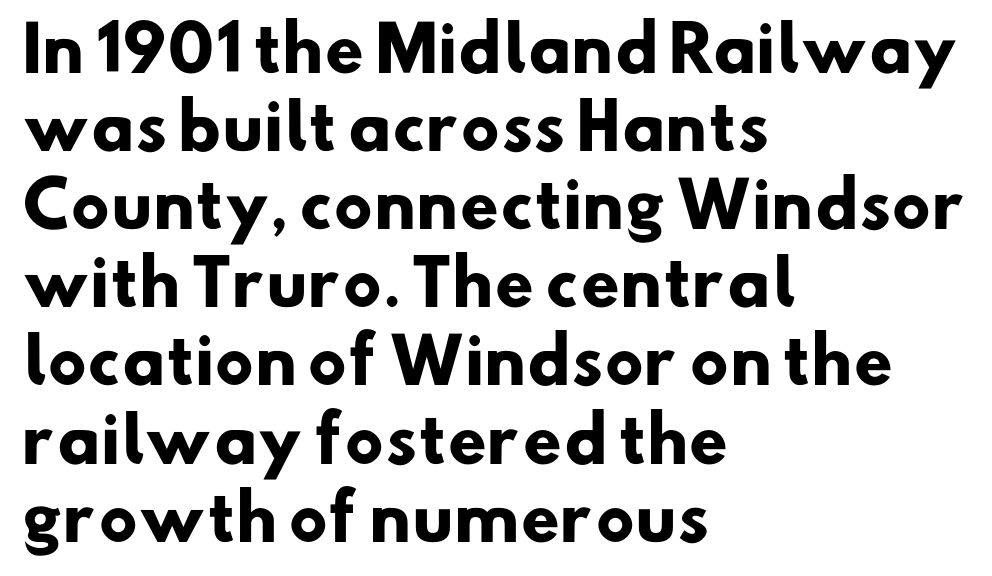
Nothing unusual about the tracking: characters are spaced as the font intends. Is this a sans? Yes — the strokes have no serifs. The rendering anchors every line to the left-hand side. Summary of weight: heavy, a full bold. Lines of text with bare space underneath. Line spacing here is normal.
